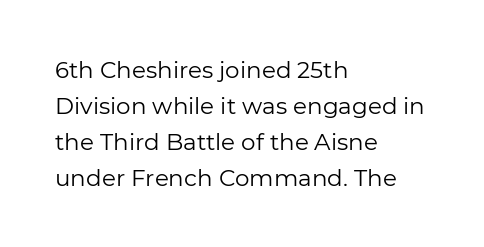
The image shows 23 px text type, upright; set left-aligned, normal line spacing (1.56x), normal letter spacing, not underlined.
